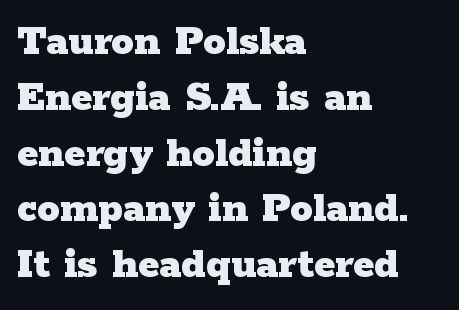
Q: Is the text bold? A: Yes.
Q: Is the text italic (slanted)? A: No, it is upright.
Q: Is the typeface a serif or a sans-serif typeface? A: Serif.
Q: Is the text underlined? A: No.
Q: How is the paragraph aligned? A: Left-aligned.
Q: Is the spacing between letters normal or unusually wide? A: Normal.
Q: Width (condensed, normal, or wide)? A: Wide.
Q: Stroke contrast? A: Low.
Q: x-height? A: Medium.
Q: Monospaced? A: No.
